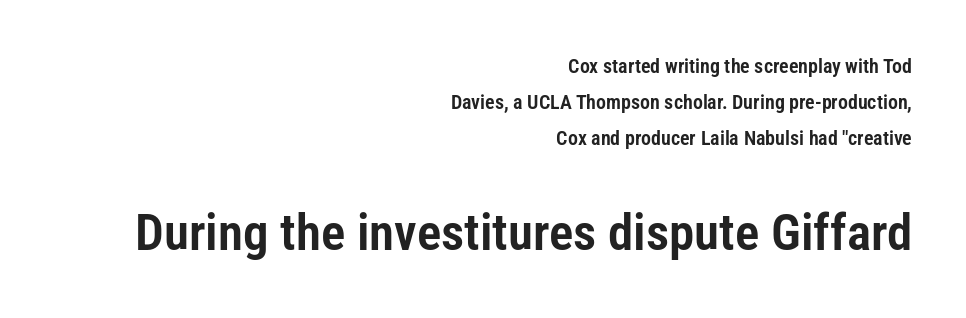
The image shows 51 px condensed sans-serif type, upright; set right-aligned, line spacing 1.79x, normal letter spacing, not underlined; the second (bottom) block is 2.55x larger; low stroke contrast and a medium x-height.
